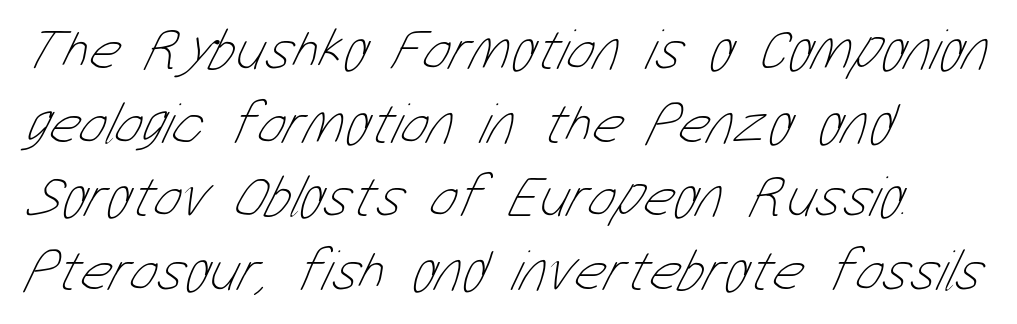
The image shows 59 px thin, condensed type; set left-aligned, normal line spacing (1.25x), normal letter spacing, not underlined; low stroke contrast and a medium x-height.
